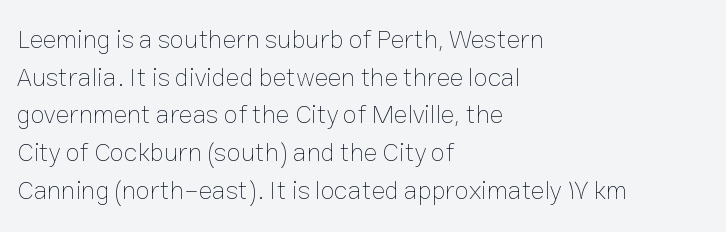
Q: Is the text bold? A: No.
Q: Is the text italic (slanted)? A: No, it is upright.
Q: Is the text underlined? A: No.
Q: How is the paragraph aligned? A: Left-aligned.
Q: Is the spacing between letters normal or unusually wide? A: Normal.
Q: Is the spacing between lines tight, normal or loose? A: Normal.
